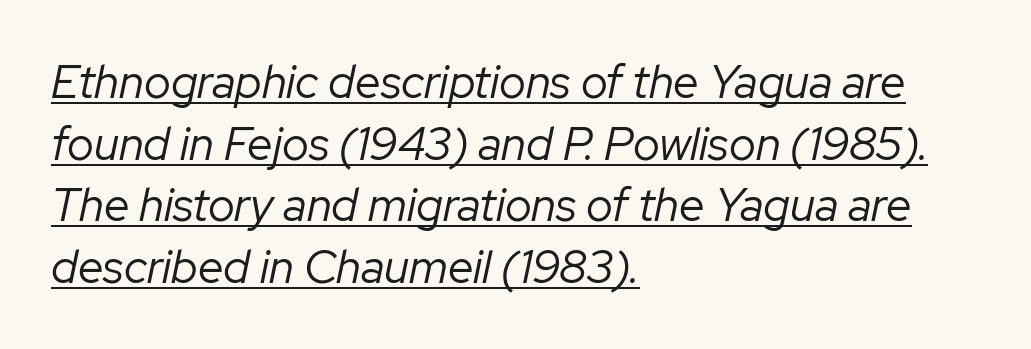
Honestly, the letter spacing is just normal — you wouldn't notice it. A typesetter would call this proportional, since set widths differ per character. Beneath each row of characters lies a ruled line. The strokes are not fattened; the text isn't bold. The text block is weighted toward the left margin, trailing off unevenly rightward.
